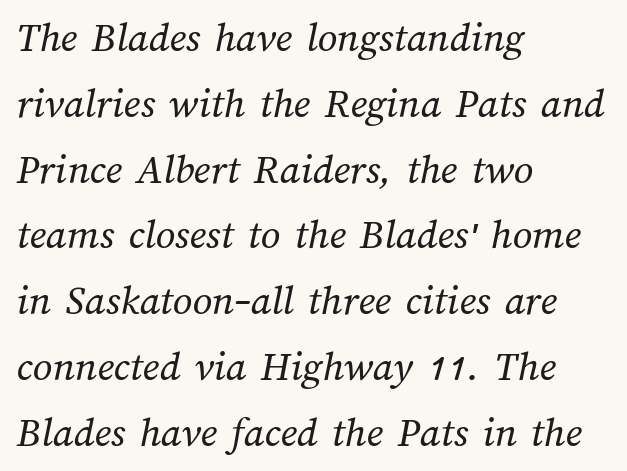
{"bold": "no", "weight": "regular", "width": "normal", "stroke_contrast": "medium", "x_height": "medium", "monospaced": "no", "underline": "no", "align": "left", "line_spacing": "normal", "line_spacing_ratio": 1.53, "letter_spacing": "normal", "letter_spacing_em": 0.0, "glyph_px": 43}
